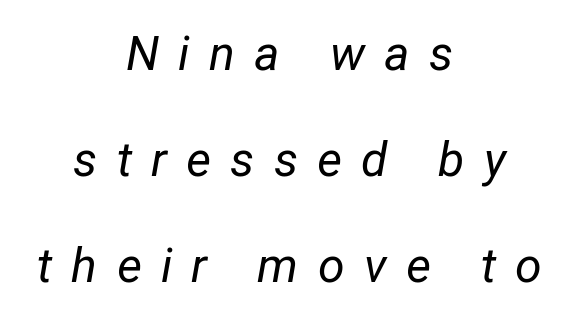
The image shows 48 px regular-weight type, italic (leaning right); set centered, loose line spacing (2.21x), unusually wide letter spacing (+0.4 em), not underlined; low stroke contrast and a medium x-height.
